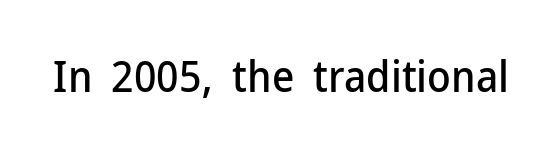
Plain, unruled lines of type. The font's upright variant was chosen for this text. I'd call this a sans setting — the letters go barefoot. Varying glyph widths throughout — classic text-font behaviour. How are the letters spaced? Ordinarily, with no added tracking.
